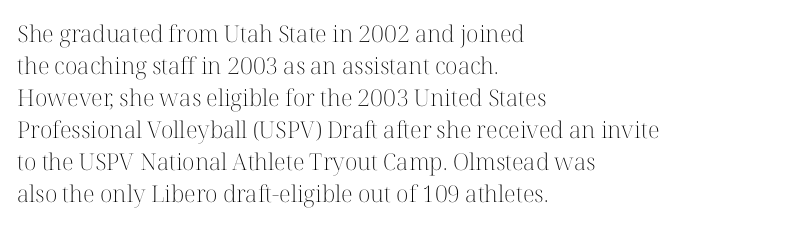
Q: Is the text bold? A: No.
Q: Is the text italic (slanted)? A: No, it is upright.
Q: Is the text underlined? A: No.
Q: How is the paragraph aligned? A: Left-aligned.
Q: Is the spacing between letters normal or unusually wide? A: Normal.
Q: Is the spacing between lines tight, normal or loose? A: Normal.
